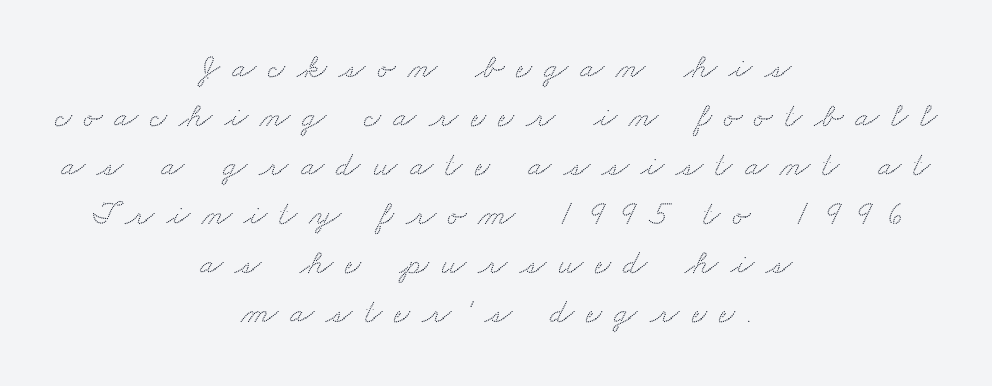
The image shows 34 px wide serif type; set centered, normal line spacing (1.44x), unusually wide letter spacing (+0.36 em), not underlined; medium stroke contrast and a small x-height.
